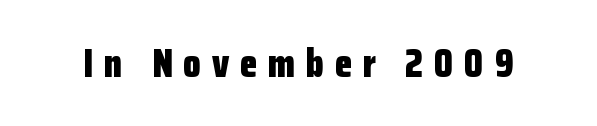
Q: Is the text bold? A: Yes.
Q: Is the text italic (slanted)? A: No, it is upright.
Q: Is the typeface a serif or a sans-serif typeface? A: Sans-serif.
Q: Is the text underlined? A: No.
Q: Is the spacing between letters normal or unusually wide? A: Unusually wide.
Q: Width (condensed, normal, or wide)? A: Condensed.
Q: Stroke contrast? A: Low.
Q: x-height? A: Medium.
Q: Monospaced? A: No.
